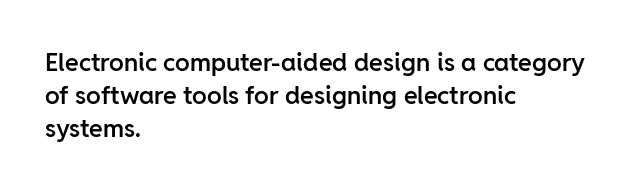
{"italic": "no", "bold": "semi", "underline": "no", "align": "left", "line_spacing": "normal", "line_spacing_ratio": 1.32, "letter_spacing": "normal", "letter_spacing_em": 0.0, "glyph_px": 25}
